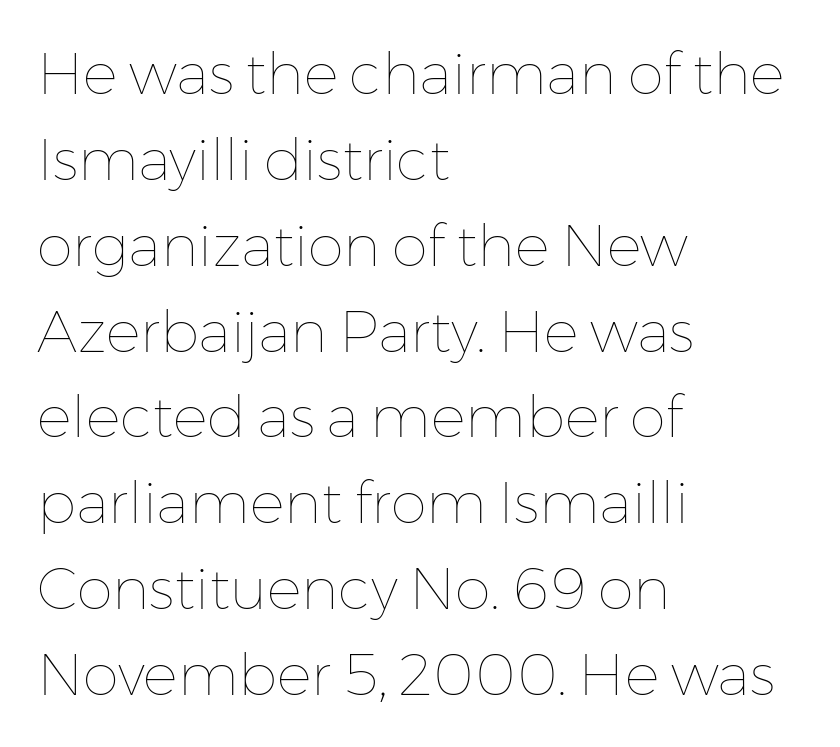
{"italic": "no", "bold": "no", "weight": "thin", "width": "normal", "stroke_contrast": "low", "x_height": "medium", "monospaced": "no", "underline": "no", "align": "left", "line_spacing": "normal", "line_spacing_ratio": 1.48, "letter_spacing": "normal", "letter_spacing_em": 0.0, "glyph_px": 58}
